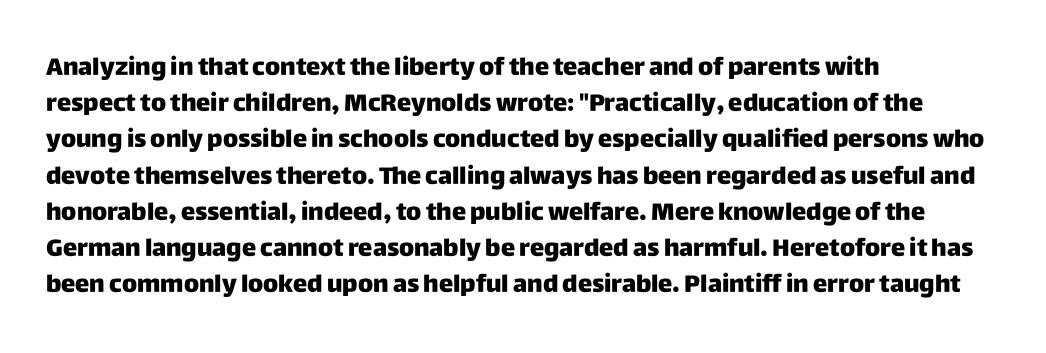
{"italic": "no", "bold": "yes", "underline": "no", "align": "left", "line_spacing": "normal", "line_spacing_ratio": 1.51, "letter_spacing": "normal", "letter_spacing_em": 0.0, "glyph_px": 24}
